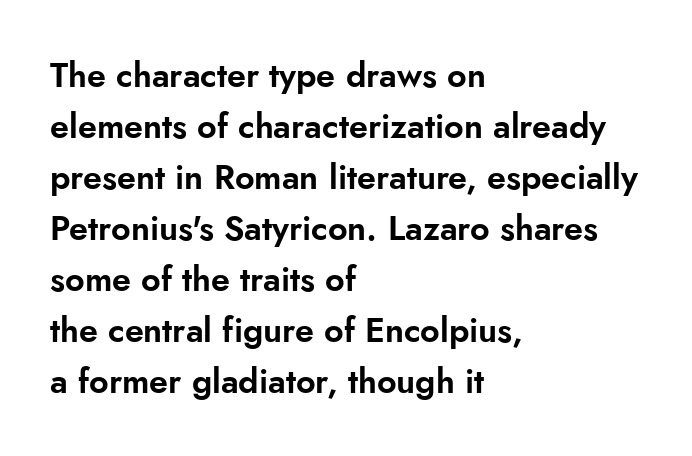
The rendering anchors every line to the left-hand side. Here the designer chose a conventional face with non-uniform glyph widths. This rendering employs a face without finishing strokes, i.e., a sans-serif. A typesetter would call this leading conventional body-copy spacing. The letters sit at their default tracking, neither squeezed nor spread. Nobody drew a line under any word here.
